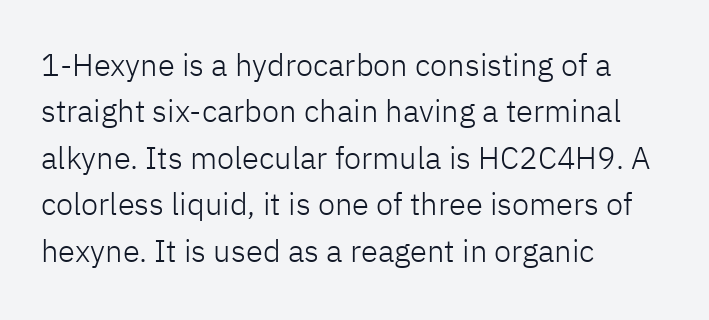
Honestly, the row spacing looks completely unremarkable. Just letters on the line, the space beneath them empty. These lines are composed in type without serifs. Every character sits straight up, as roman type does. Layout note: lines flush left. On a weight scale, this lands at 450 or below.
